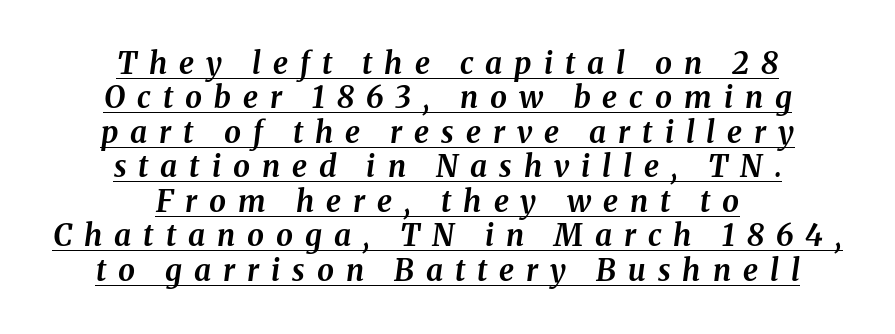
The image shows 30 px bold type, italic (leaning right); set centered, tight line spacing (1.15x), unusually wide letter spacing (+0.4 em), underlined; medium stroke contrast and a medium x-height.
